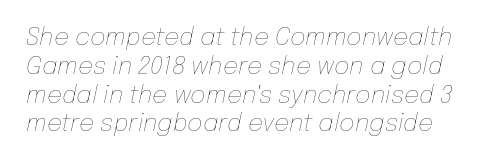
You could call the tracking neutral — neither tight nor loose. Slant detected: the letters are inclined. The characters are drawn with everyday or finer stroke widths. Bare-footed words on every line.
